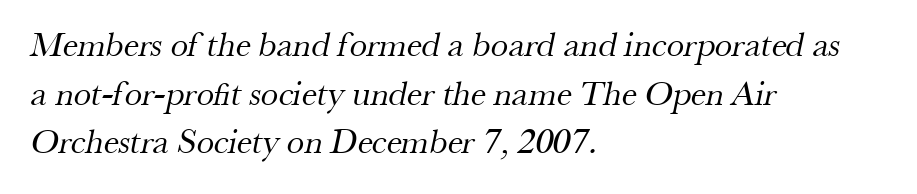
{"serif": "yes", "bold": "no", "weight": "regular", "width": "normal", "stroke_contrast": "medium", "x_height": "small", "monospaced": "no", "underline": "no", "align": "left", "line_spacing": "normal", "line_spacing_ratio": 1.39, "letter_spacing": "normal", "letter_spacing_em": 0.0, "glyph_px": 35}
